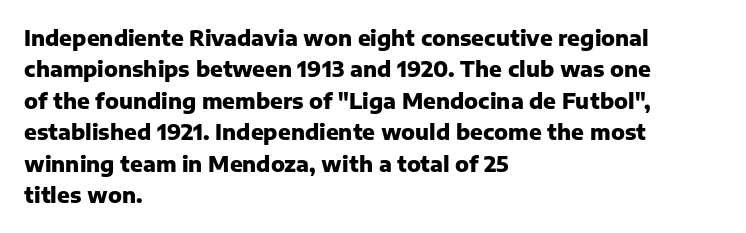
The image shows 21 px bold type, upright; set left-aligned, normal line spacing (1.5x), normal letter spacing, not underlined.
